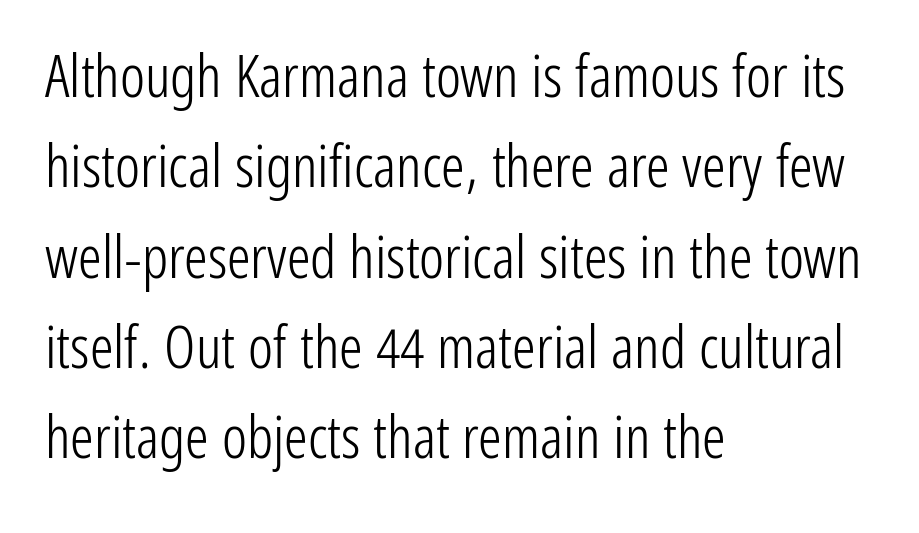
Spacing between characters is what you'd get straight out of the box. Bare-footed words on every line. Line spacing here is normal. Heft: none added — not bold. The passage is arranged the way most books set body copy — flush left.
